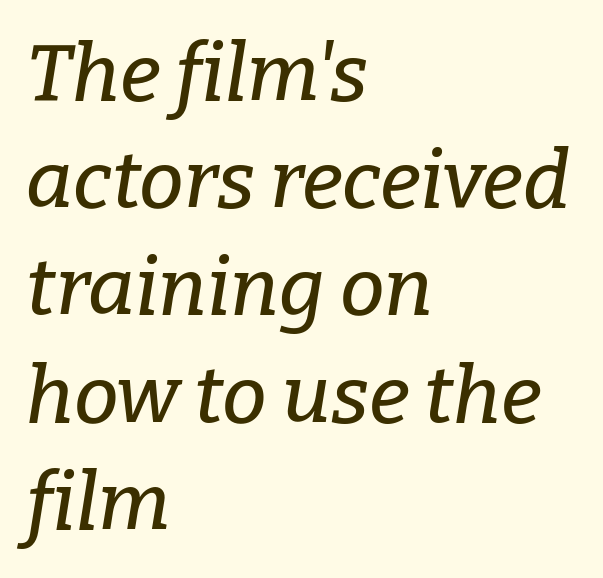
{"serif": "yes", "italic": "yes", "lean": "right", "slant_degrees": 9, "width": "normal", "stroke_contrast": "low", "x_height": "medium", "monospaced": "no", "underline": "no", "align": "left", "line_spacing": "normal", "line_spacing_ratio": 1.34, "letter_spacing": "normal", "letter_spacing_em": 0.0, "glyph_px": 80}
